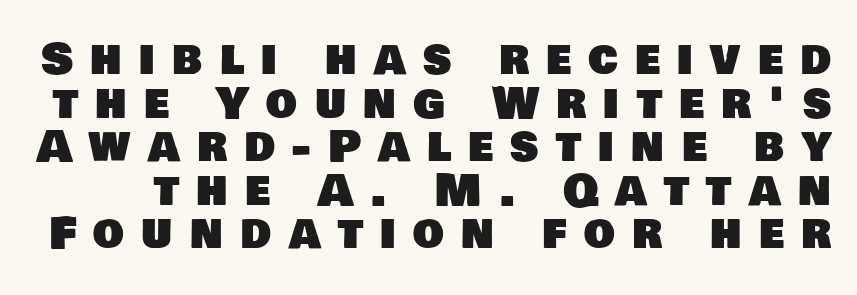
Q: Is the typeface a serif or a sans-serif typeface? A: Sans-serif.
Q: Is the text underlined? A: No.
Q: Is the spacing between letters normal or unusually wide? A: Unusually wide.
Q: Is the spacing between lines tight, normal or loose? A: Tight.
Q: Width (condensed, normal, or wide)? A: Normal.
Q: Stroke contrast? A: Low.
Q: x-height? A: Large.
Q: Monospaced? A: No.
